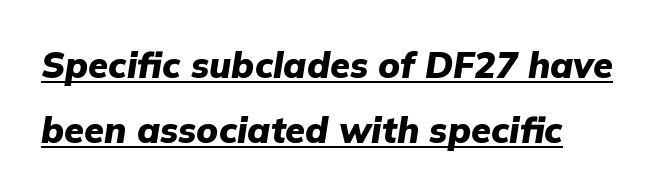
The image shows 36 px heavy type, italic (leaning right); set left-aligned, line spacing 1.81x, normal letter spacing, underlined; low stroke contrast and a medium x-height.
